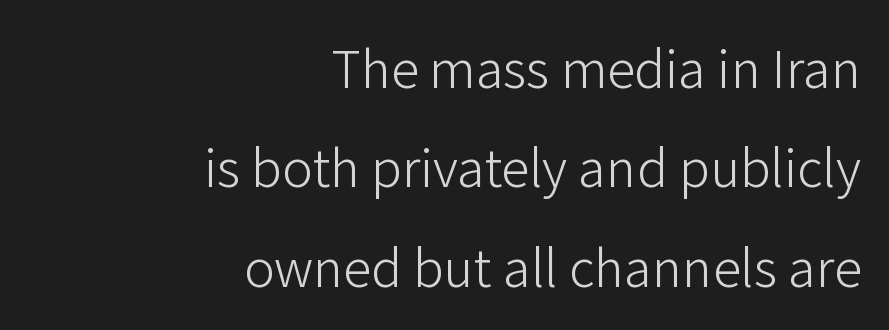
Layout note: lines flush right. The passage shown is typed in a proportional face where columns would drift. Observe the ordinary spacing: letters are neighbours, not strangers. This sample uses a sans-serif face. Italic? Not at all — the glyphs are vertical. Weight: not bold — regular or lighter.
